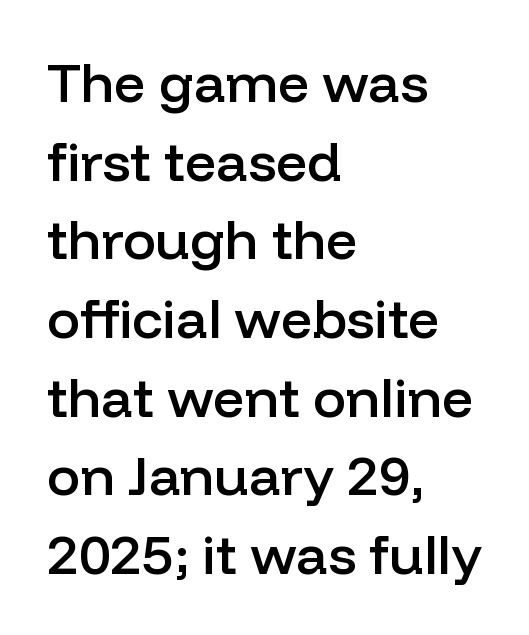
Short note: letters normally spaced. Note the varied advance widths — an 'i' is clearly narrower than an 'm'. Unmarked baselines from the first word to the last. Weight check: semibold — heavier than regular, not quite bold. Characters remain perfectly vertical along every line. If you drew a ruler down the left edge, every line would touch it.
